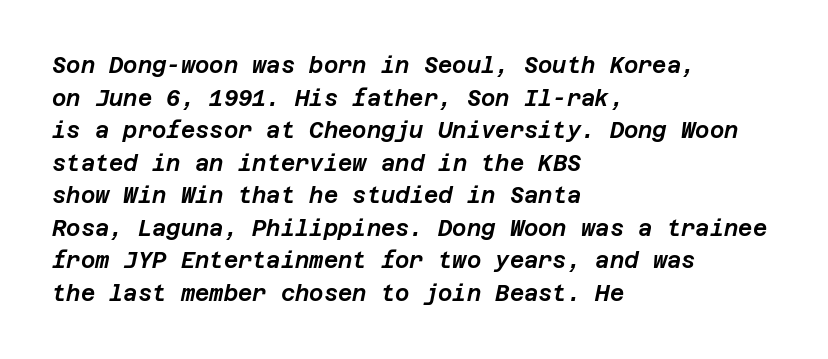
Looking at the ascenders, they clearly lean. The line-height multiplier appears to be the usual default. The passage shown is not underscored anywhere. The compositor pushed each line to the left boundary.
